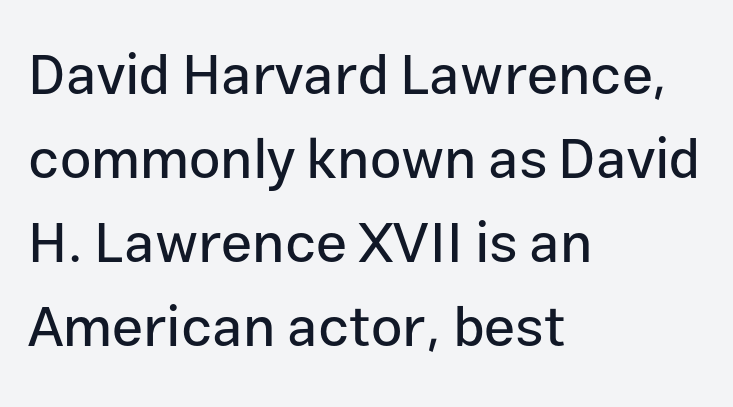
The image shows 56 px sans-serif type, upright; set left-aligned, normal line spacing (1.5x), normal letter spacing, not underlined; low stroke contrast and a medium x-height.
